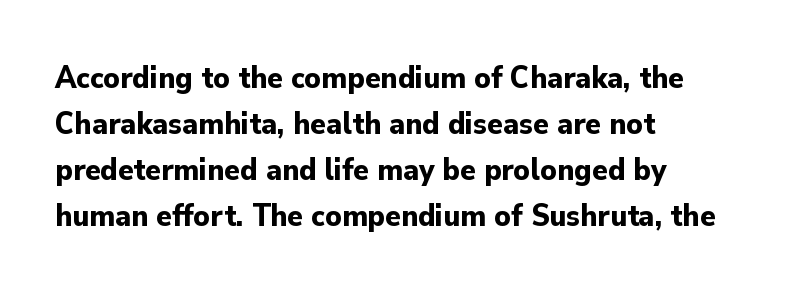
The typography opts for an upright posture over an oblique one. Each word holds together tightly as a unit, with standard inter-letter gaps. Unlike a traditional serif, this face leaves its strokes unadorned. Honestly, the row spacing looks completely unremarkable.
